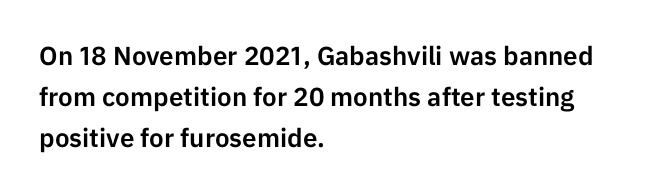
The space between consecutive lines is moderate. This sample uses plain, unmodified letter spacing. Layout note: lines flush left. No italicization has been applied; the sample stays upright. The passage shown is not underscored anywhere.
